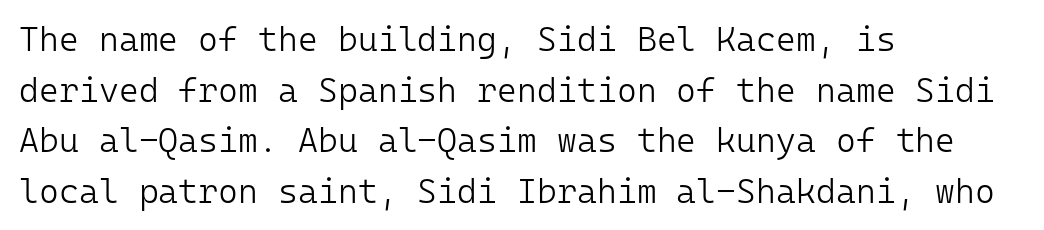
Weight: in the light-to-regular range. Alignment: flush left. Quick note: underline off. Note: no serifs on the glyphs. Italic: no, the glyphs are upright roman.
